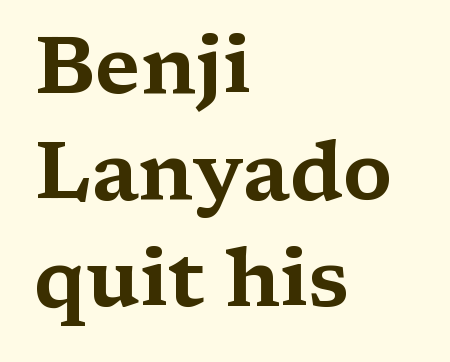
{"serif": "yes", "italic": "no", "width": "wide", "stroke_contrast": "medium", "x_height": "medium", "monospaced": "no", "underline": "no", "align": "left", "line_spacing": "normal", "line_spacing_ratio": 1.33, "letter_spacing": "normal", "letter_spacing_em": 0.0, "glyph_px": 80}
